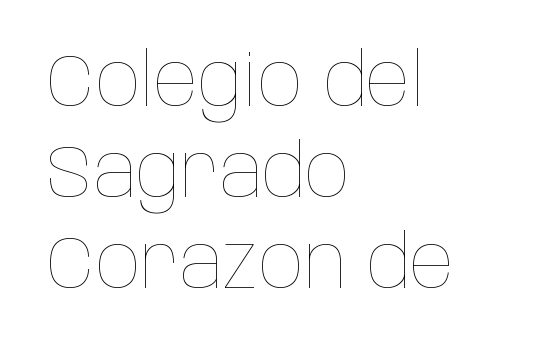
The image shows 73 px thin, condensed type, upright; set left-aligned, normal line spacing (1.25x), normal letter spacing, not underlined; low stroke contrast and a large x-height.
